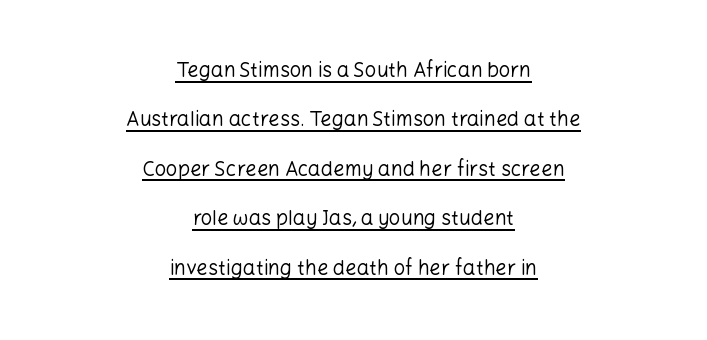
The image shows 20 px text type, upright; set centered, loose line spacing (2.47x), normal letter spacing, underlined.
